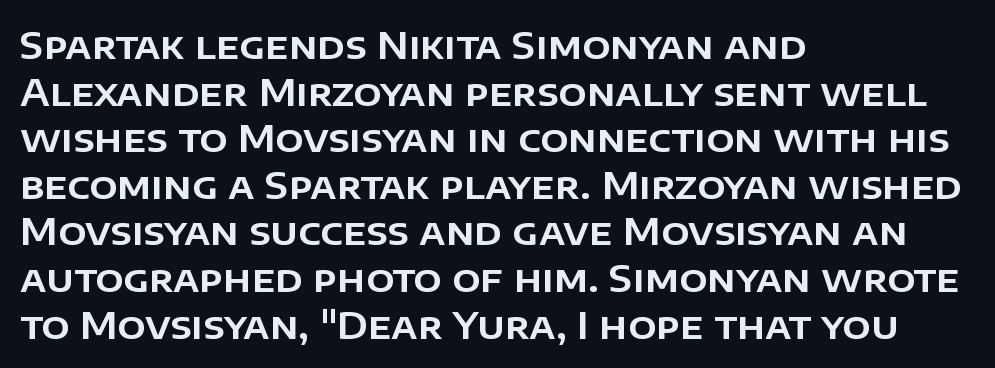
Q: Is the text italic (slanted)? A: No, it is upright.
Q: Is the typeface a serif or a sans-serif typeface? A: Sans-serif.
Q: Is the text underlined? A: No.
Q: How is the paragraph aligned? A: Left-aligned.
Q: Is the spacing between letters normal or unusually wide? A: Normal.
Q: Is the spacing between lines tight, normal or loose? A: Normal.
Q: Width (condensed, normal, or wide)? A: Normal.
Q: Stroke contrast? A: Low.
Q: x-height? A: Large.
Q: Monospaced? A: No.
